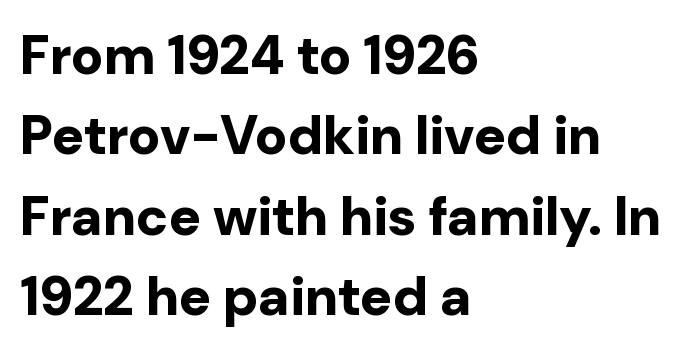
When letters stand straight like this, we call the style roman or upright. Classification — sans serif. The leading is moderate, giving the passage an even texture. Weight: bold.
